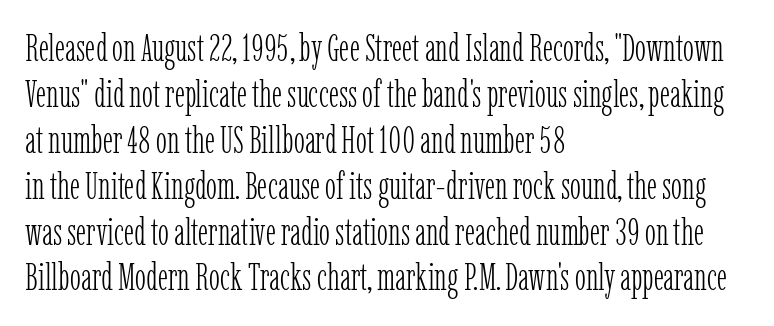
Q: Is the text bold? A: No.
Q: Is the text italic (slanted)? A: No, it is upright.
Q: Is the typeface a serif or a sans-serif typeface? A: Serif.
Q: Is the text underlined? A: No.
Q: How is the paragraph aligned? A: Left-aligned.
Q: Is the spacing between letters normal or unusually wide? A: Normal.
Q: Width (condensed, normal, or wide)? A: Condensed.
Q: Stroke contrast? A: Low.
Q: x-height? A: Medium.
Q: Monospaced? A: No.
